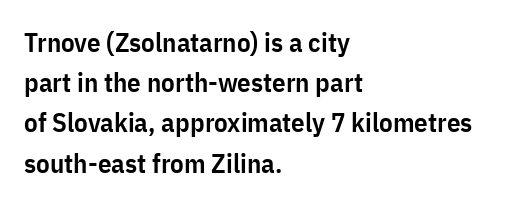
The image shows 27 px text type, upright; set left-aligned, normal line spacing (1.49x), normal letter spacing, not underlined.
